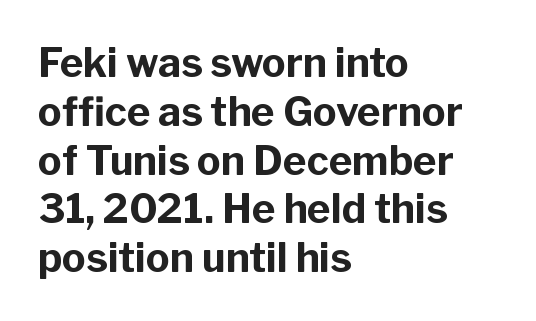
I'd call this a sans setting — the letters go barefoot. No italicization has been applied; the sample stays upright. A typesetter would call this proportional, since set widths differ per character. These lines stack with their left ends in a neat column. On the weight axis this lands at bold, roughly 700. Bare-footed words on every line.
